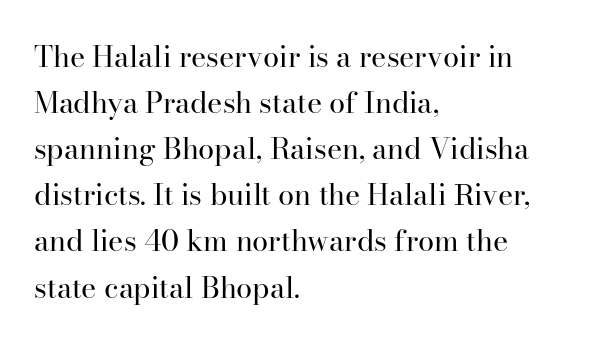
Q: Is the text bold? A: No.
Q: Is the text italic (slanted)? A: No, it is upright.
Q: Is the typeface a serif or a sans-serif typeface? A: Serif.
Q: Is the text underlined? A: No.
Q: How is the paragraph aligned? A: Left-aligned.
Q: Is the spacing between letters normal or unusually wide? A: Normal.
Q: Is the spacing between lines tight, normal or loose? A: Normal.
Q: Width (condensed, normal, or wide)? A: Normal.
Q: Stroke contrast? A: High.
Q: x-height? A: Small.
Q: Monospaced? A: No.
